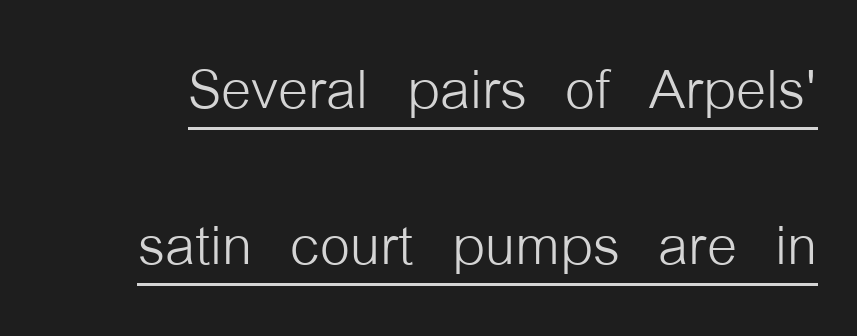
{"serif": "no", "italic": "no", "bold": "no", "weight": "light", "width": "condensed", "stroke_contrast": "low", "x_height": "medium", "monospaced": "no", "underline": "yes", "line_spacing": "loose", "line_spacing_ratio": 2.03, "letter_spacing": "normal", "letter_spacing_em": 0.0, "glyph_px": 77}
